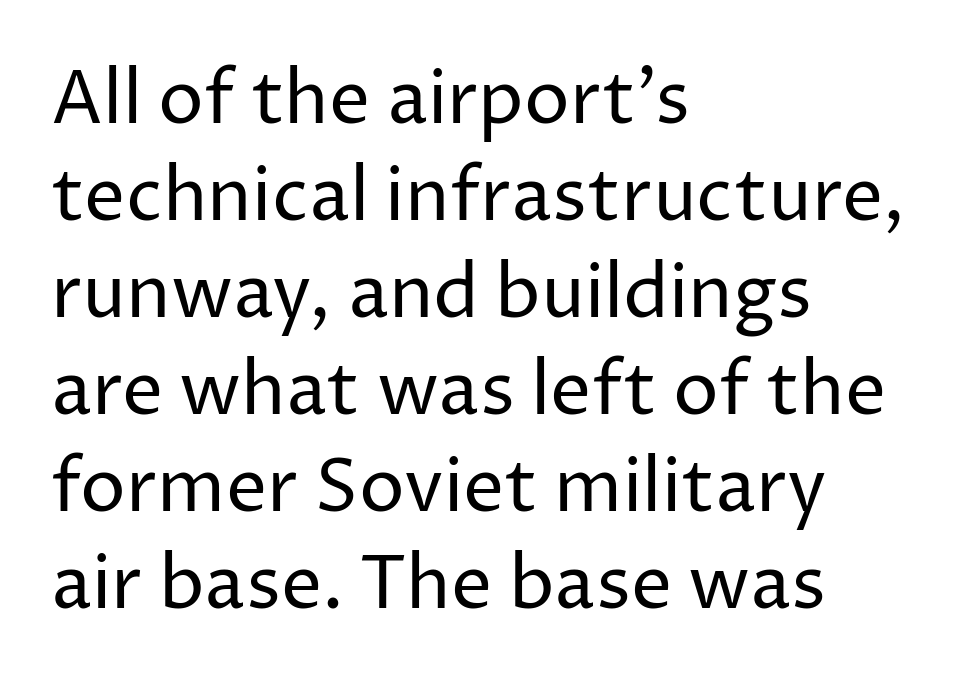
Proportional: the letters do not fall into vertical columns. No feet cap the strokes, marking this as sans-serif type. Students, observe: this is what conventionally led text looks like. Posture: straight, roman, zero tilt.
